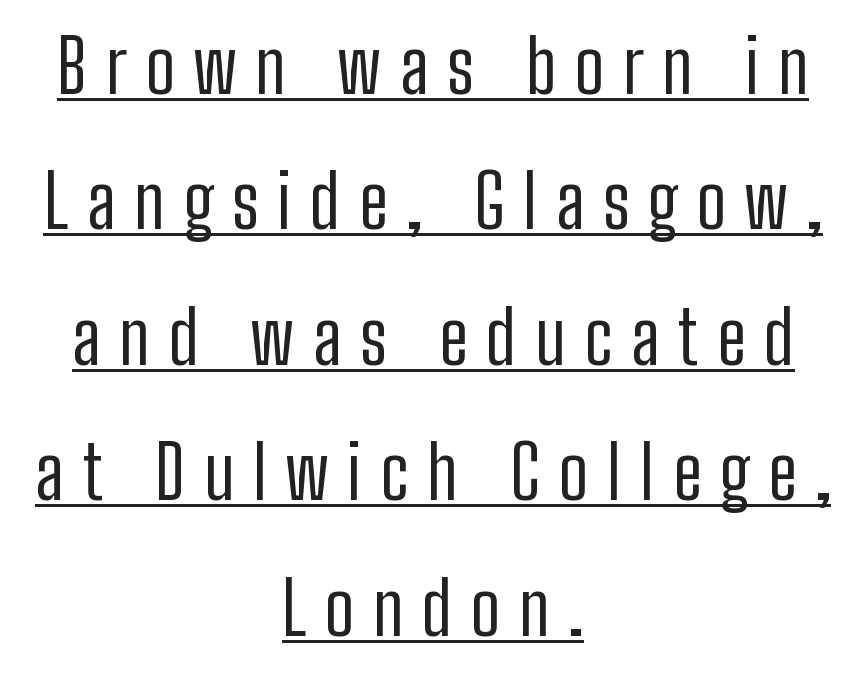
Q: Is the text bold? A: No.
Q: Is the text italic (slanted)? A: No, it is upright.
Q: Is the typeface a serif or a sans-serif typeface? A: Sans-serif.
Q: Is the text underlined? A: Yes.
Q: How is the paragraph aligned? A: Centered.
Q: Is the spacing between letters normal or unusually wide? A: Unusually wide.
Q: Width (condensed, normal, or wide)? A: Condensed.
Q: Stroke contrast? A: Low.
Q: x-height? A: Medium.
Q: Monospaced? A: No.
